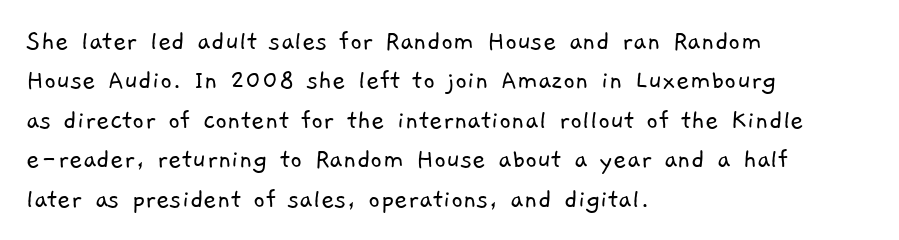
Q: Is the text bold? A: No.
Q: Is the typeface a serif or a sans-serif typeface? A: Sans-serif.
Q: Is the text underlined? A: No.
Q: How is the paragraph aligned? A: Left-aligned.
Q: Is the spacing between letters normal or unusually wide? A: Normal.
Q: Is the spacing between lines tight, normal or loose? A: Normal.
Q: Width (condensed, normal, or wide)? A: Normal.
Q: Stroke contrast? A: Low.
Q: x-height? A: Medium.
Q: Monospaced? A: No.
